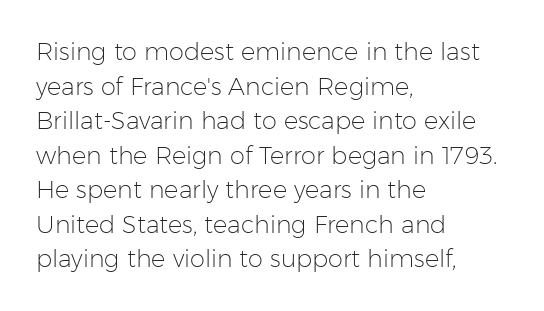
Regarding leading, the lines here are spaced in the standard way. The letters look calm and open, with moderate or lighter stems. Layout note: lines flush left. The rendering keeps characters at their native spacing. The lettering stays uniformly vertical, giving the passage a roman look. Underline: absent.
